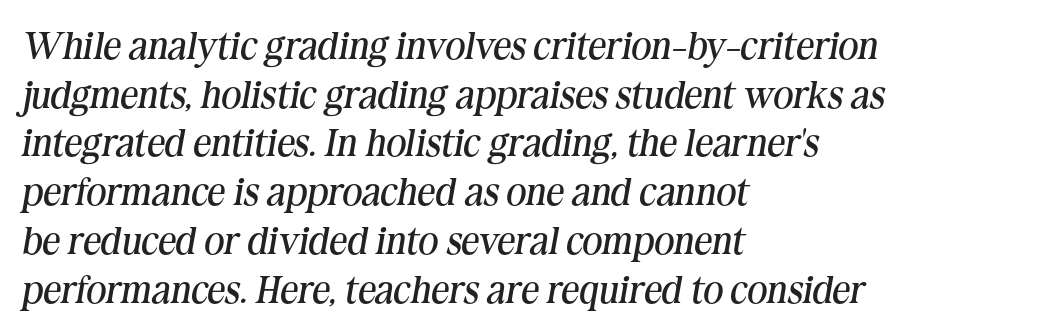
{"serif": "yes", "italic": "yes", "lean": "right", "slant_degrees": 10, "bold": "no", "weight": "regular", "width": "normal", "stroke_contrast": "medium", "x_height": "medium", "monospaced": "no", "underline": "no", "align": "left", "line_spacing": "normal", "line_spacing_ratio": 1.25, "letter_spacing": "normal", "letter_spacing_em": 0.0, "glyph_px": 39}
